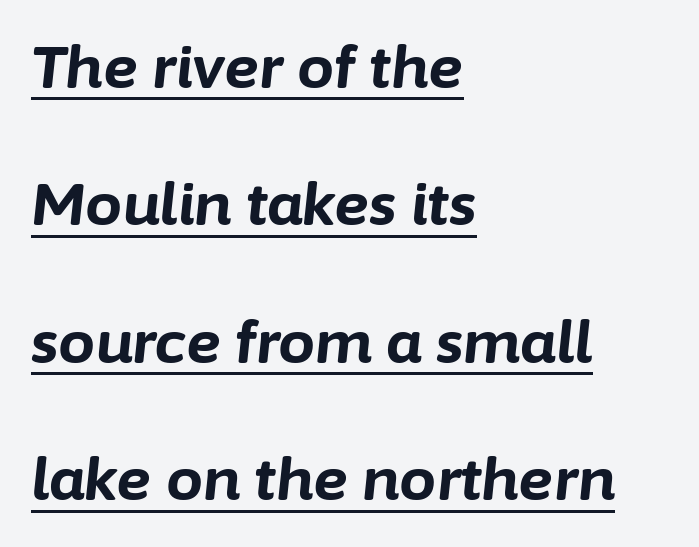
Q: Is the text bold? A: Yes.
Q: Is the text italic (slanted)? A: Yes, it leans right by about 6 degrees.
Q: Is the text underlined? A: Yes.
Q: How is the paragraph aligned? A: Left-aligned.
Q: Is the spacing between letters normal or unusually wide? A: Normal.
Q: Is the spacing between lines tight, normal or loose? A: Loose.
Q: Width (condensed, normal, or wide)? A: Normal.
Q: Stroke contrast? A: Low.
Q: x-height? A: Medium.
Q: Monospaced? A: No.
